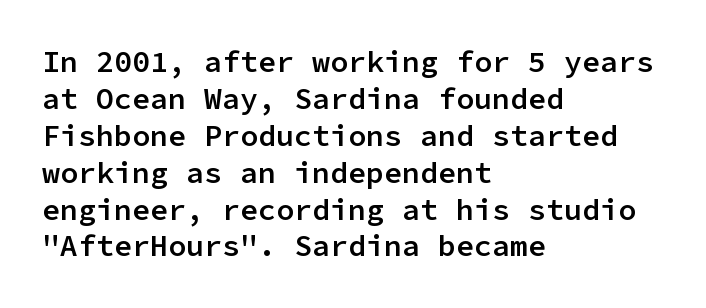
The image shows 30 px semibold sans-serif type, upright, monospaced; set left-aligned, line spacing 1.23x, normal letter spacing, not underlined; low stroke contrast and a medium x-height.
